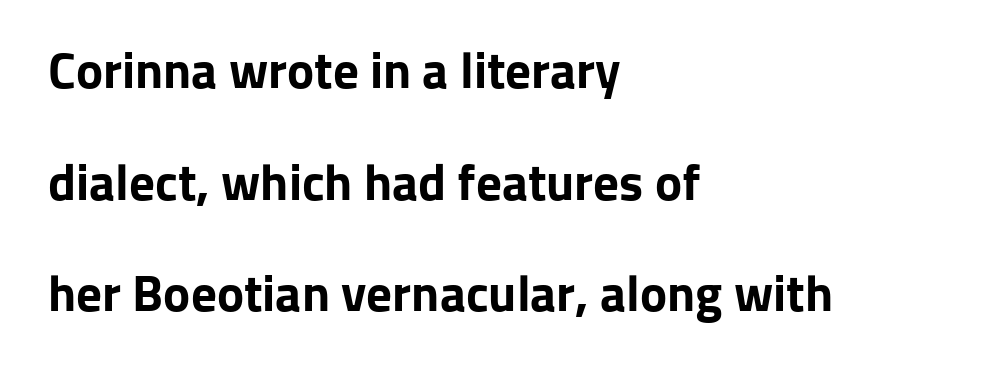
Q: Is the text bold? A: Yes.
Q: Is the text italic (slanted)? A: No, it is upright.
Q: Is the typeface a serif or a sans-serif typeface? A: Sans-serif.
Q: Is the text underlined? A: No.
Q: How is the paragraph aligned? A: Left-aligned.
Q: Is the spacing between letters normal or unusually wide? A: Normal.
Q: Is the spacing between lines tight, normal or loose? A: Loose.
Q: Width (condensed, normal, or wide)? A: Normal.
Q: Stroke contrast? A: Low.
Q: x-height? A: Medium.
Q: Monospaced? A: No.
